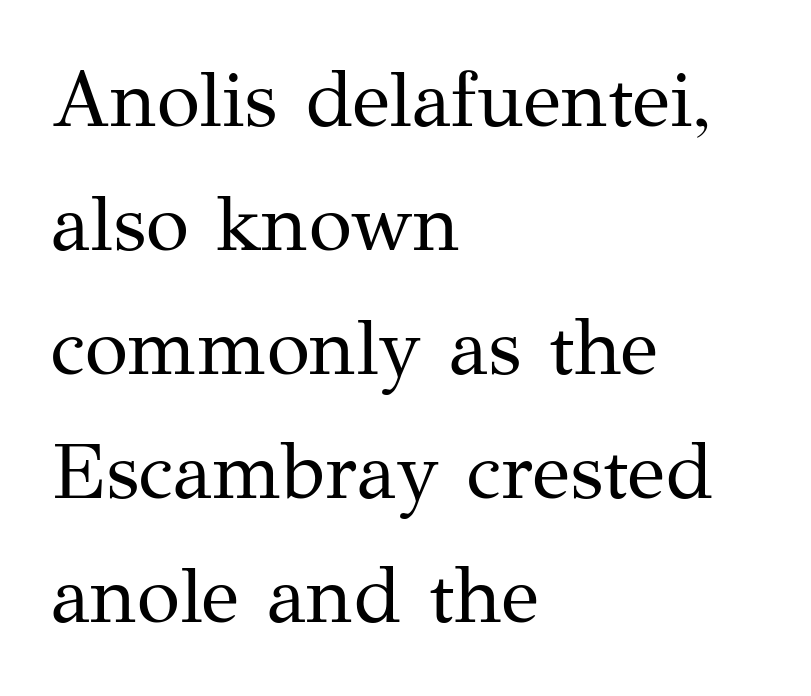
Q: Is the text bold? A: No.
Q: Is the text italic (slanted)? A: No, it is upright.
Q: Is the typeface a serif or a sans-serif typeface? A: Serif.
Q: Is the text underlined? A: No.
Q: How is the paragraph aligned? A: Left-aligned.
Q: Is the spacing between letters normal or unusually wide? A: Normal.
Q: Is the spacing between lines tight, normal or loose? A: Normal.
Q: Width (condensed, normal, or wide)? A: Normal.
Q: Stroke contrast? A: Medium.
Q: x-height? A: Medium.
Q: Monospaced? A: No.
